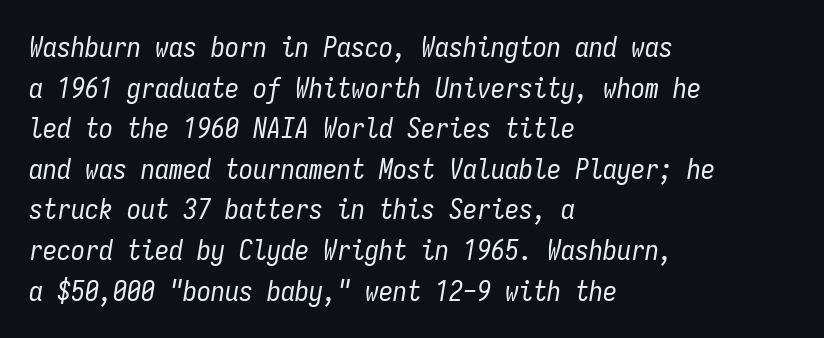
The image shows 28 px regular-weight, condensed type, italic (leaning right), monospaced; set left-aligned, normal line spacing (1.45x), normal letter spacing, not underlined; low stroke contrast and a medium x-height.
